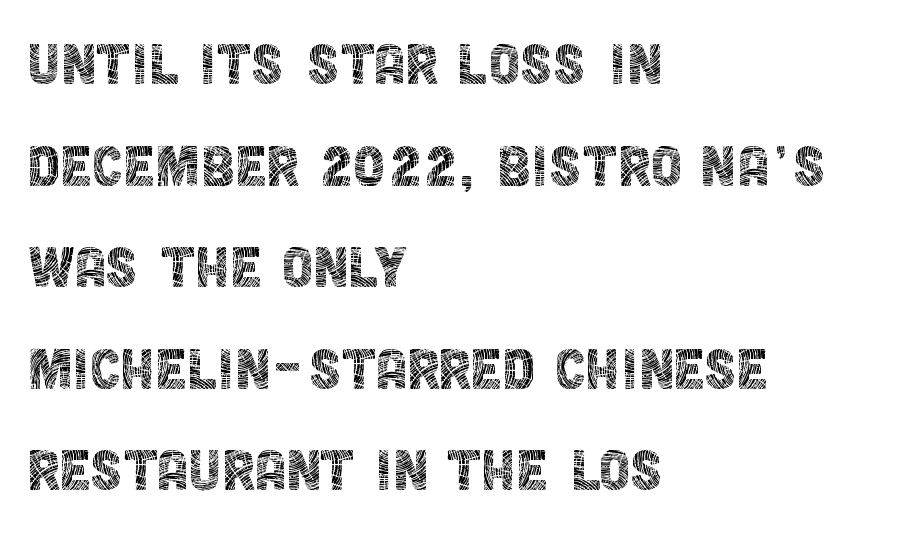
The image shows 71 px thin, condensed sans-serif type, upright; set left-aligned, normal line spacing (1.43x), normal letter spacing, not underlined; a large x-height.
